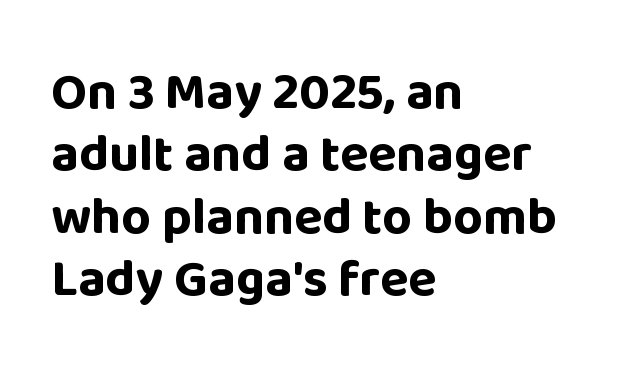
Q: Is the text bold? A: Yes.
Q: Is the text italic (slanted)? A: No, it is upright.
Q: Is the typeface a serif or a sans-serif typeface? A: Sans-serif.
Q: Is the text underlined? A: No.
Q: How is the paragraph aligned? A: Left-aligned.
Q: Is the spacing between letters normal or unusually wide? A: Normal.
Q: Width (condensed, normal, or wide)? A: Normal.
Q: Stroke contrast? A: Low.
Q: x-height? A: Large.
Q: Monospaced? A: No.
